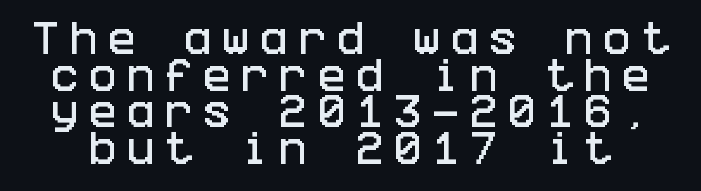
Line spacing here is tight. Someone cranked the tracking dial way up on this one. Lines of text with bare space underneath. Grotesque or geometric, the face here clearly has no serifs. Italic: no, the glyphs are upright roman.
